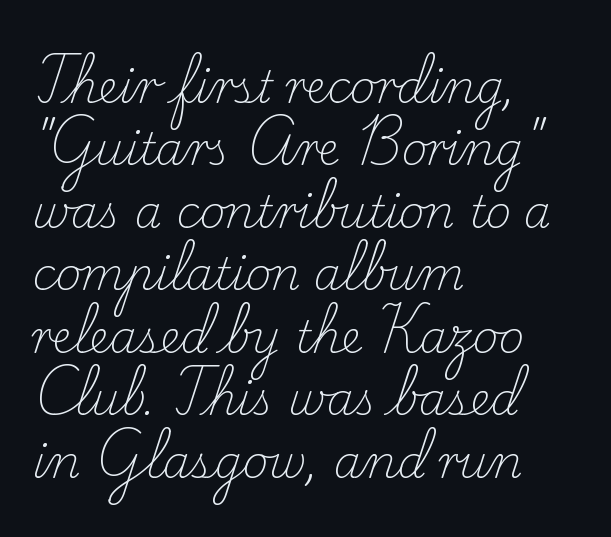
The image shows 44 px light serif type; set left-aligned, normal line spacing (1.42x), normal letter spacing, not underlined; low stroke contrast and a small x-height.
